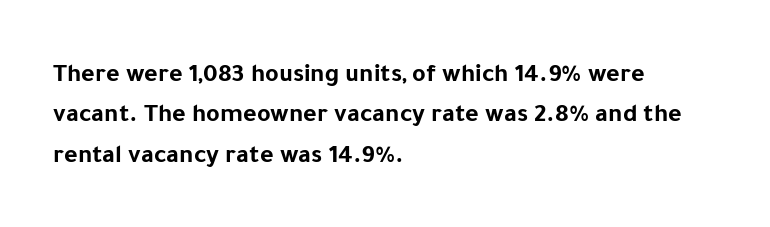
{"italic": "no", "bold": "yes", "underline": "no", "align": "left", "line_spacing": "normal", "line_spacing_ratio": 1.55, "letter_spacing": "normal", "letter_spacing_em": 0.0, "glyph_px": 26}
